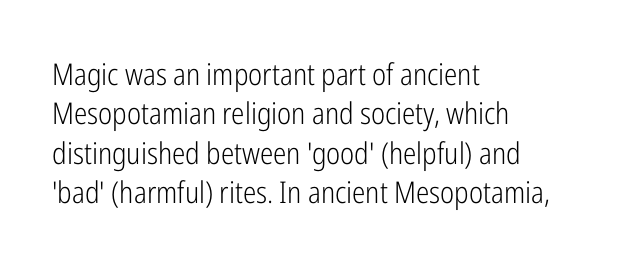
Q: Is the text bold? A: No.
Q: Is the text italic (slanted)? A: No, it is upright.
Q: Is the typeface a serif or a sans-serif typeface? A: Sans-serif.
Q: Is the text underlined? A: No.
Q: How is the paragraph aligned? A: Left-aligned.
Q: Is the spacing between letters normal or unusually wide? A: Normal.
Q: Is the spacing between lines tight, normal or loose? A: Normal.
Q: Width (condensed, normal, or wide)? A: Condensed.
Q: Stroke contrast? A: Low.
Q: x-height? A: Medium.
Q: Monospaced? A: No.
